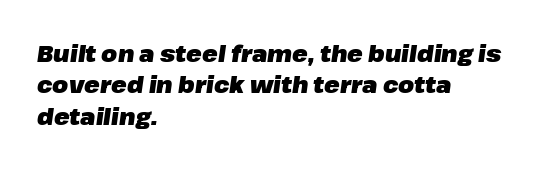
A normal amount of white space separates one row of letters from the next. Designer's note — italics engaged. How heavy is the stroke? Heavy — this is a bold. Compared with typical body copy, the letter spacing here is the same.
